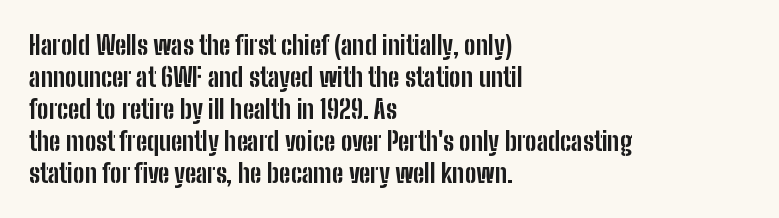
The image shows 26 px bold type, upright; set left-aligned, line spacing 1.23x, normal letter spacing, not underlined.
